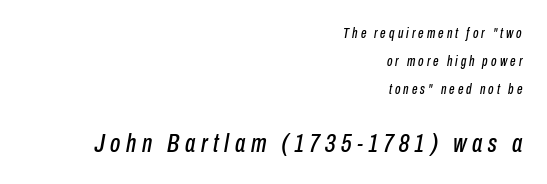
The image shows 26 px text type, italic (leaning right); set right-aligned, loose line spacing (1.99x), unusually wide letter spacing (+0.22 em), not underlined; the second (bottom) block is 1.86x larger.
